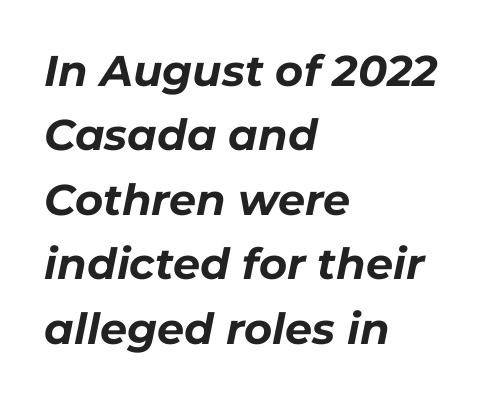
{"italic": "yes", "lean": "right", "slant_degrees": 11, "bold": "yes", "weight": "bold", "width": "normal", "stroke_contrast": "low", "x_height": "medium", "monospaced": "no", "underline": "no", "align": "left", "line_spacing": "normal", "line_spacing_ratio": 1.5, "letter_spacing": "normal", "letter_spacing_em": 0.0, "glyph_px": 43}
